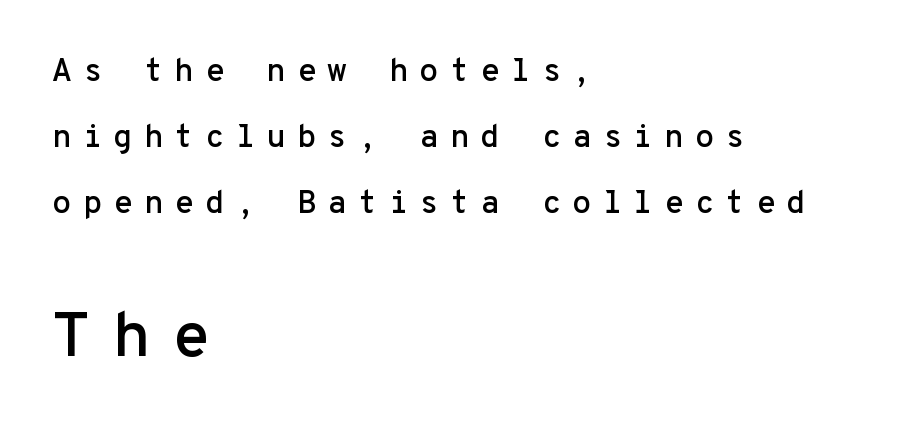
Q: Is the text italic (slanted)? A: No, it is upright.
Q: Is the typeface a serif or a sans-serif typeface? A: Sans-serif.
Q: Is the text underlined? A: No.
Q: How is the paragraph aligned? A: Left-aligned.
Q: Is the spacing between letters normal or unusually wide? A: Unusually wide.
Q: Is the spacing between lines tight, normal or loose? A: Loose.
Q: Which block of text is set in a larger size, the first (top) or the second (bottom)? A: The second (bottom) one.
Q: Width (condensed, normal, or wide)? A: Normal.
Q: Stroke contrast? A: Low.
Q: x-height? A: Medium.
Q: Monospaced? A: Yes.
